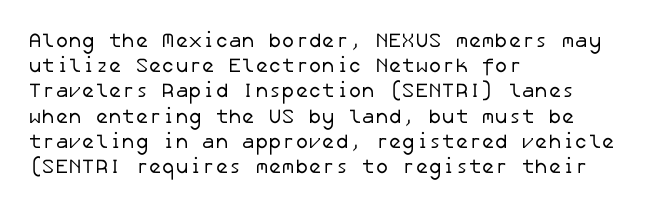
{"bold": "no", "underline": "no", "align": "left", "line_spacing": "normal", "line_spacing_ratio": 1.26, "letter_spacing": "normal", "letter_spacing_em": 0.0, "glyph_px": 20}
